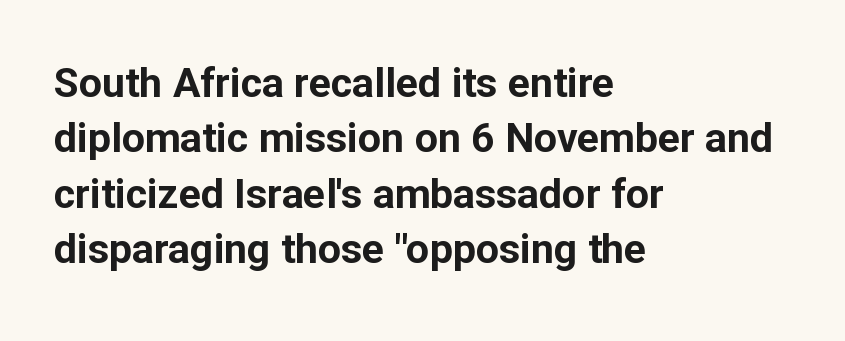
This is sans-serif lettering, the kind often seen on screens and signage. You could call the tracking neutral — neither tight nor loose. Compared with a centered layout, this one pins lines to the left instead. Glance below the letters and you will spot only blank space. Whoever set this chose a conventional vertical rhythm.
